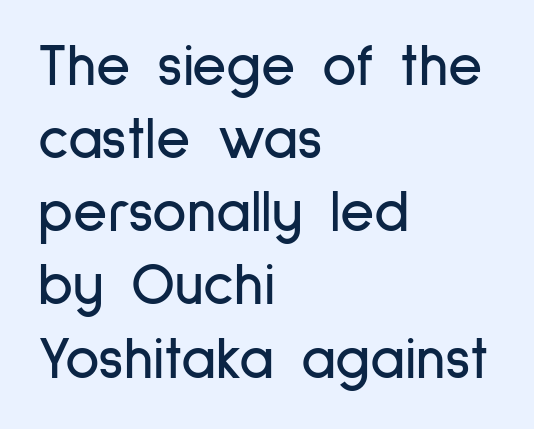
The image shows 59 px condensed sans-serif type, upright; set left-aligned, line spacing 1.24x, normal letter spacing, not underlined; low stroke contrast and a medium x-height.
